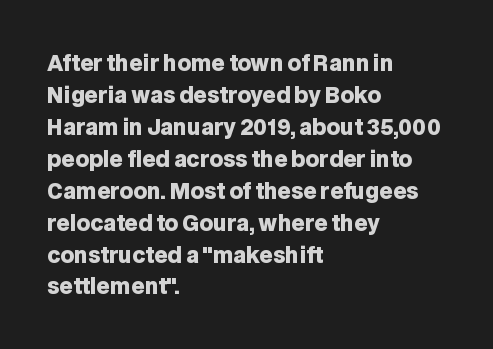
Q: Is the text bold? A: Yes.
Q: Is the text italic (slanted)? A: No, it is upright.
Q: Is the text underlined? A: No.
Q: How is the paragraph aligned? A: Left-aligned.
Q: Is the spacing between letters normal or unusually wide? A: Normal.
Q: Is the spacing between lines tight, normal or loose? A: Normal.
